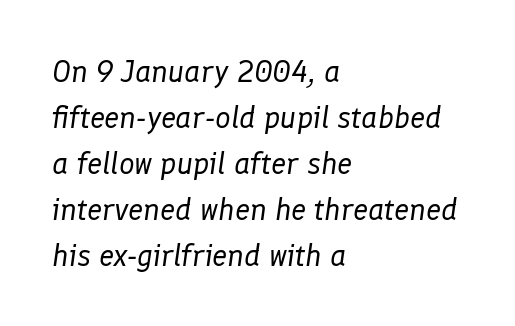
The image shows 31 px regular-weight type, italic (leaning right); set left-aligned, normal line spacing (1.48x), normal letter spacing, not underlined; low stroke contrast and a medium x-height.
